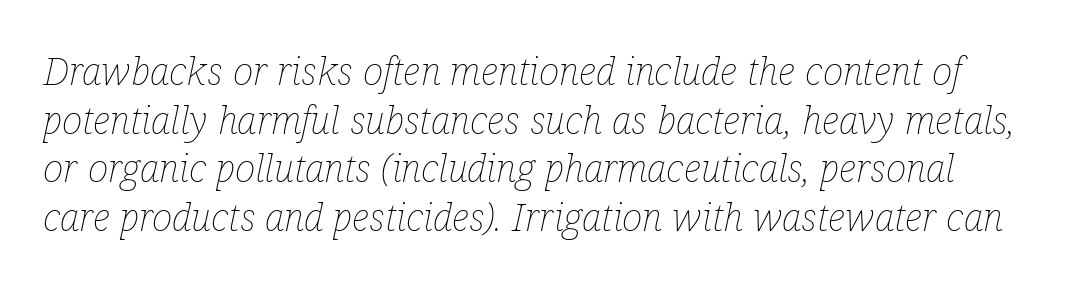
You could not count columns in this text — the font is proportionally spaced. Short note: letters normally spaced. Anything drawn beneath the words? Only blank space. The passage shown is not bold in any degree.
